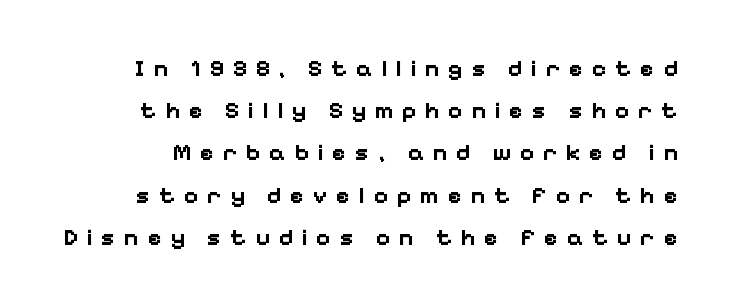
Beneath every word, the page is bare. What stands out about the letter spacing? Its width — letters are far apart. These lines were composed using upright roman letters. Caption: bold face, heavy strokes.
